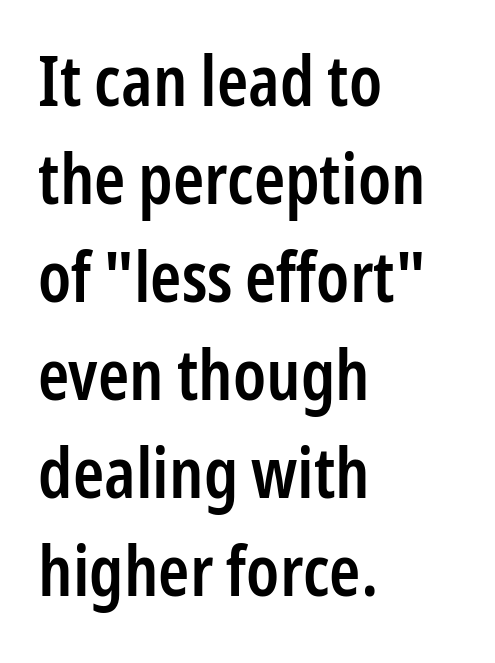
The font is running at a semibold setting, under full bold. The passage shown is typeset with a sans-serif family. Compared with typical body copy, the letter spacing here is the same. Italic: no, the glyphs are upright roman. Check under the words: just untouched page.
